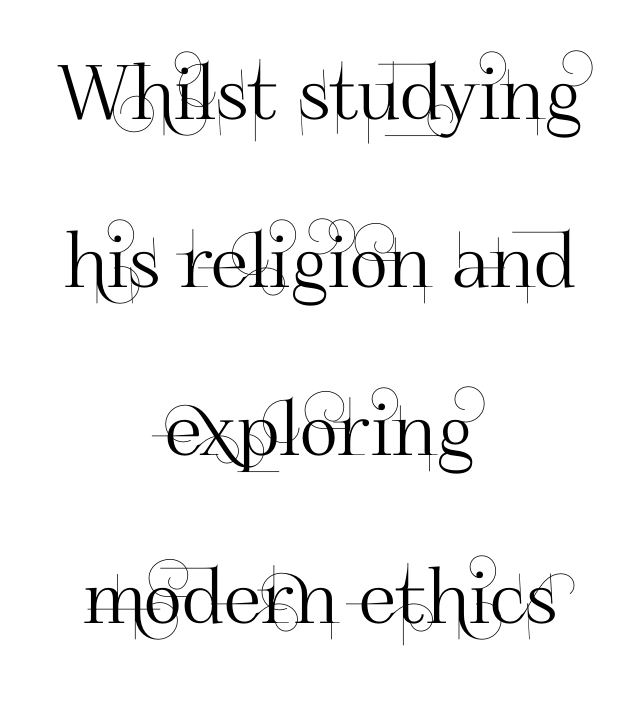
The image shows 75 px sans-serif type, upright; set centered, loose line spacing (2.24x), normal letter spacing, not underlined; high stroke contrast and a small x-height.
